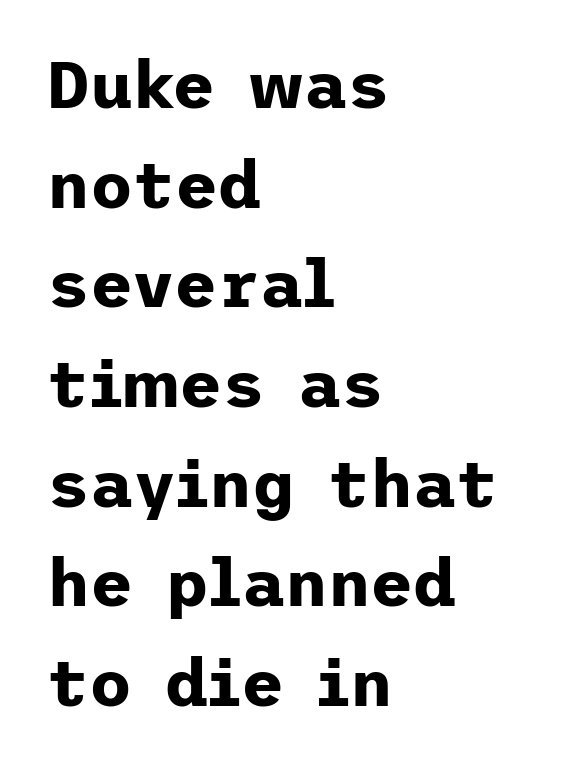
Q: Is the text bold? A: Yes.
Q: Is the text italic (slanted)? A: No, it is upright.
Q: Is the typeface a serif or a sans-serif typeface? A: Sans-serif.
Q: Is the text underlined? A: No.
Q: How is the paragraph aligned? A: Left-aligned.
Q: Is the spacing between letters normal or unusually wide? A: Normal.
Q: Is the spacing between lines tight, normal or loose? A: Normal.
Q: Width (condensed, normal, or wide)? A: Normal.
Q: Stroke contrast? A: Low.
Q: x-height? A: Medium.
